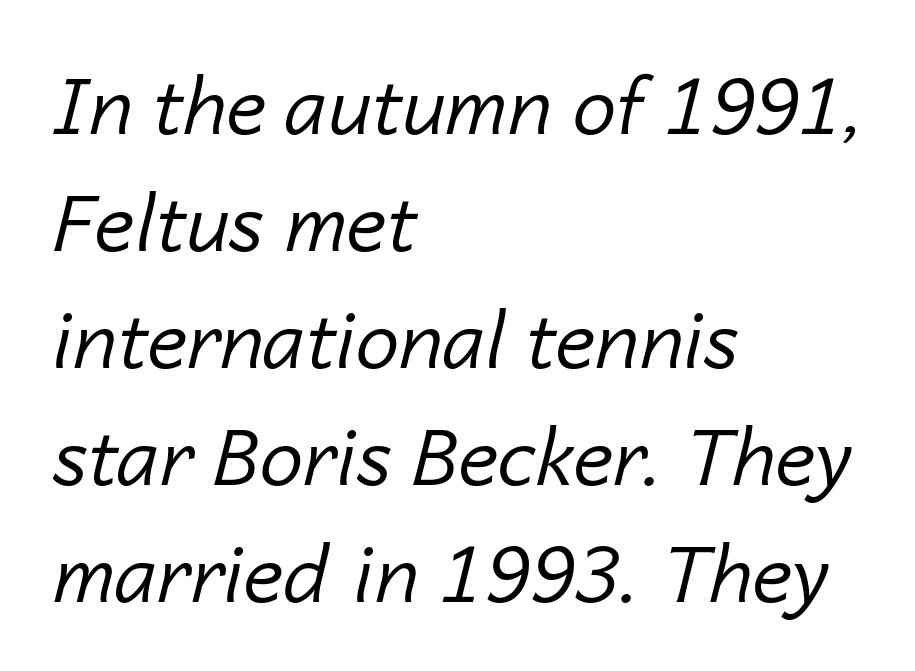
{"italic": "yes", "lean": "right", "slant_degrees": 14, "bold": "no", "weight": "regular", "width": "normal", "stroke_contrast": "low", "x_height": "medium", "monospaced": "no", "underline": "no", "align": "left", "line_spacing": "normal", "line_spacing_ratio": 1.5, "letter_spacing": "normal", "letter_spacing_em": 0.0, "glyph_px": 78}
